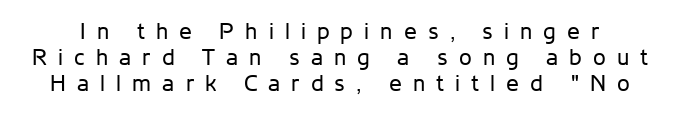
Notice how the stems are strictly vertical — no italics here. Descenders hang freely into open space. Is the type heavy? It reads as light-to-regular instead. Display-style spreading of the glyphs; the letterfit is very open.
